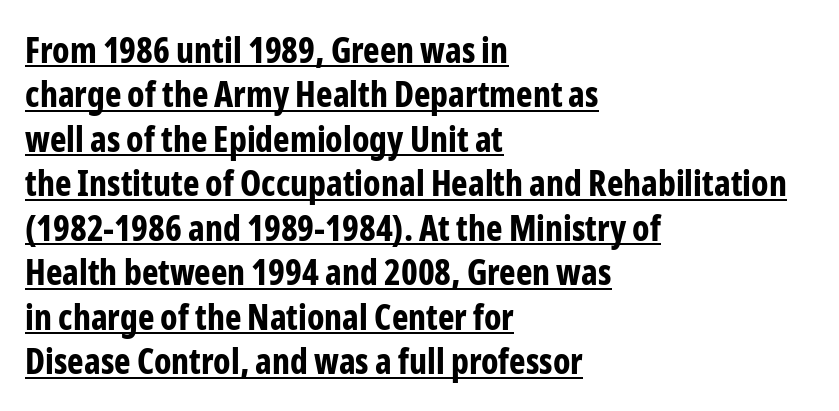
Q: Is the text bold? A: Yes.
Q: Is the text italic (slanted)? A: No, it is upright.
Q: Is the typeface a serif or a sans-serif typeface? A: Sans-serif.
Q: Is the text underlined? A: Yes.
Q: How is the paragraph aligned? A: Left-aligned.
Q: Is the spacing between letters normal or unusually wide? A: Normal.
Q: Is the spacing between lines tight, normal or loose? A: Normal.
Q: Width (condensed, normal, or wide)? A: Condensed.
Q: Stroke contrast? A: Low.
Q: x-height? A: Medium.
Q: Monospaced? A: No.
